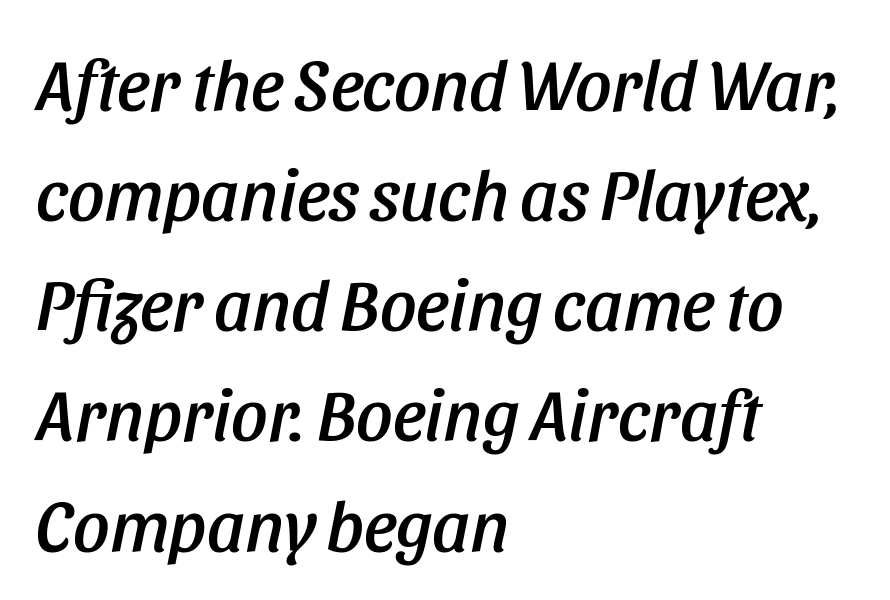
The text carries the slant typical of an italic or oblique font. Compared with a centered layout, this one pins lines to the left instead. Each letter keeps its own natural width here, so spacing adapts to shape. A clean baseline with only descenders dipping below it. This block has exactly the height ordinary leading produces.
